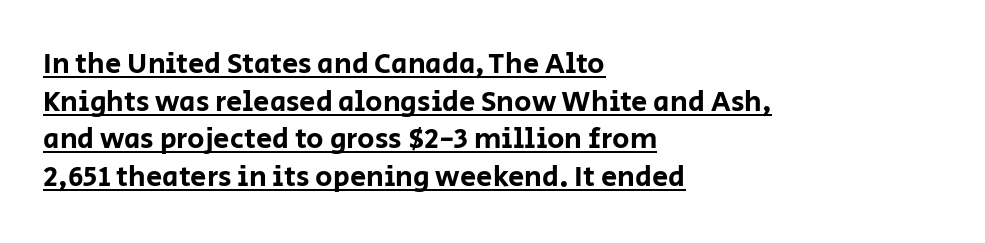
{"serif": "no", "italic": "no", "width": "normal", "stroke_contrast": "low", "x_height": "large", "monospaced": "no", "underline": "yes", "align": "left", "line_spacing": "normal", "line_spacing_ratio": 1.3, "letter_spacing": "normal", "letter_spacing_em": 0.0, "glyph_px": 29}
